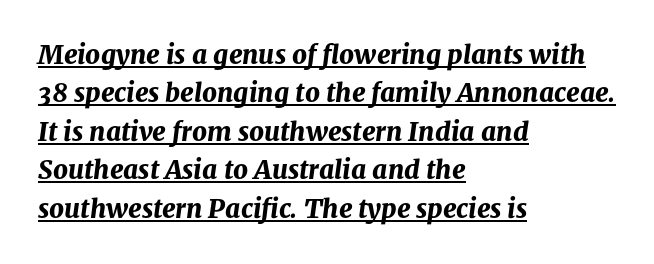
How heavy is the stroke? Heavy — this is a bold. Notice how the passage keeps a crisp vertical edge on the left only. A normal amount of white space separates one row of letters from the next. Italic: yes, the glyphs are oblique. The lettering is marked with a stroke running underneath it.
